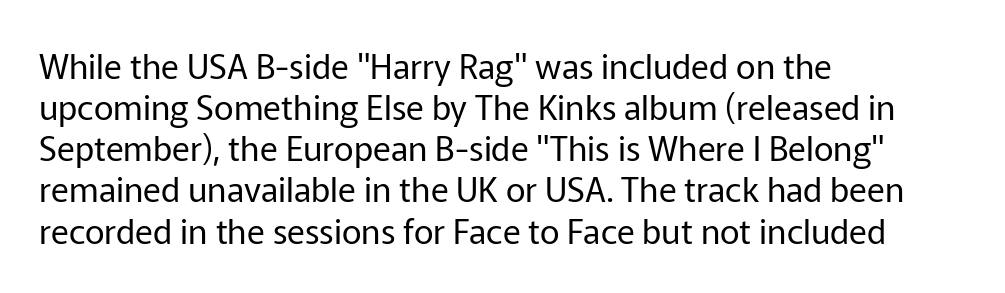
The image shows 34 px regular-weight sans-serif type, upright; set left-aligned, line spacing 1.21x, normal letter spacing, not underlined; low stroke contrast and a medium x-height.
